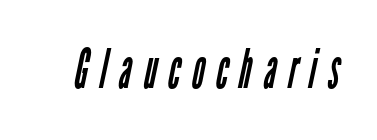
{"serif": "no", "bold": "no", "weight": "regular", "width": "condensed", "stroke_contrast": "low", "x_height": "medium", "monospaced": "no", "underline": "no", "letter_spacing": "wide", "letter_spacing_em": 0.22, "glyph_px": 54}
